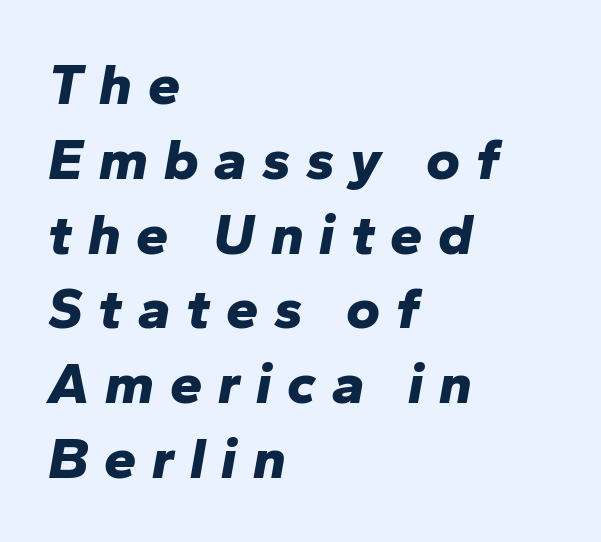
{"italic": "yes", "lean": "right", "slant_degrees": 10, "bold": "yes", "weight": "bold", "width": "normal", "stroke_contrast": "low", "x_height": "medium", "monospaced": "no", "underline": "no", "align": "left", "line_spacing": "normal", "line_spacing_ratio": 1.29, "letter_spacing": "wide", "letter_spacing_em": 0.27, "glyph_px": 58}
